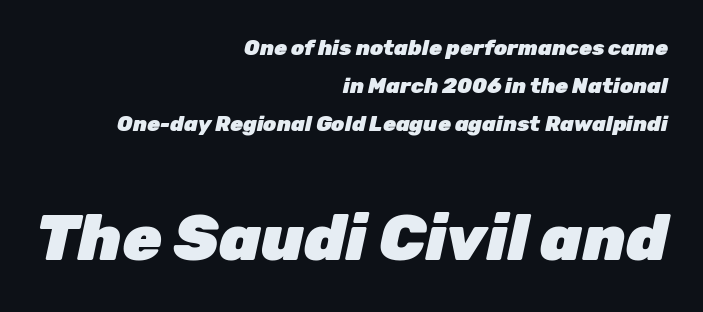
The space beneath each line is pristine and unruled. The rendering uses a bold face; every stroke is thick and dark. The ragged edge is on the left, which tells us the setting is flush right. Note the varied advance widths — an 'i' is clearly narrower than an 'm'. Compared with ordinary roman type, these characters are visibly tilted.
